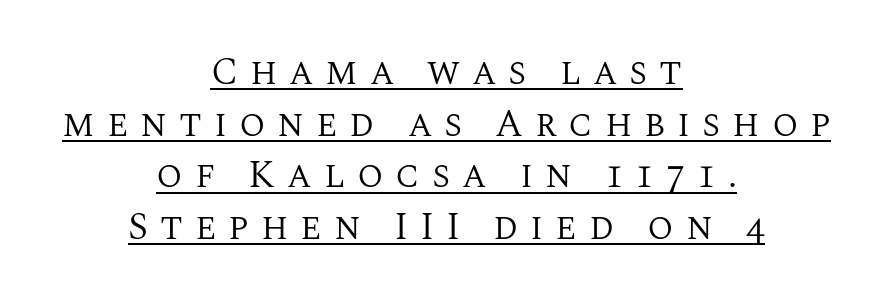
The image shows 38 px regular-weight serif type, upright; set centered, normal line spacing (1.36x), unusually wide letter spacing (+0.31 em), underlined; medium stroke contrast and a large x-height.
